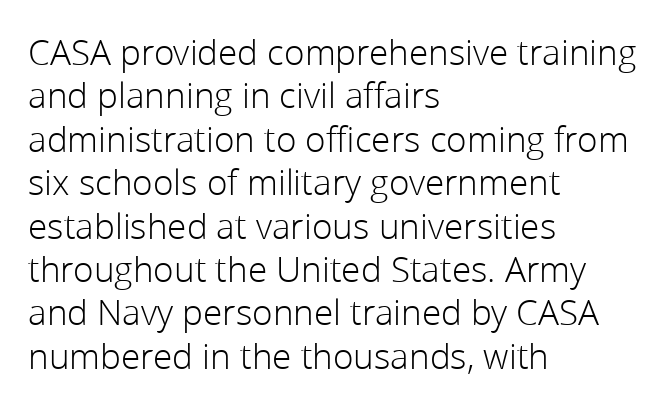
The image shows 35 px light sans-serif type, upright; set left-aligned, line spacing 1.24x, normal letter spacing, not underlined; low stroke contrast and a medium x-height.
